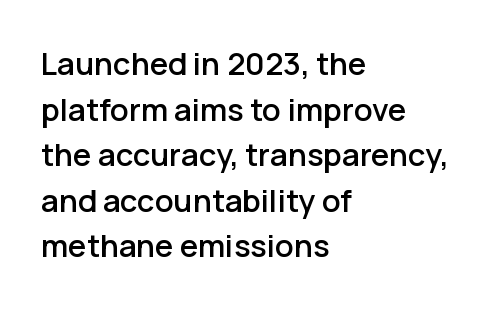
Standard letterfit; no display-style spreading of the glyphs. Looks like regular typesetting: each glyph gets only the width it needs. Bare-footed words on every line. Serifs: no, the terminals of the letterforms are clean. The ragged edge is on the right, which tells us the setting is flush left.
